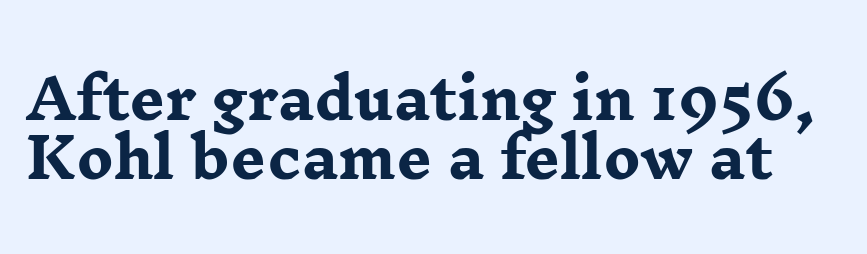
The image shows 55 px heavy, wide serif type, upright; set tight line spacing (1.07x), normal letter spacing, not underlined; low stroke contrast and a medium x-height.
